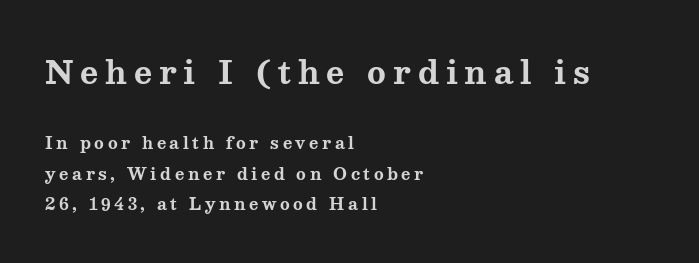
The image shows 31 px bold, wide serif type, upright; set left-aligned, loose line spacing (1.91x), unusually wide letter spacing (+0.22 em), not underlined; the first (top) block is 1.94x larger; medium stroke contrast and a medium x-height.
